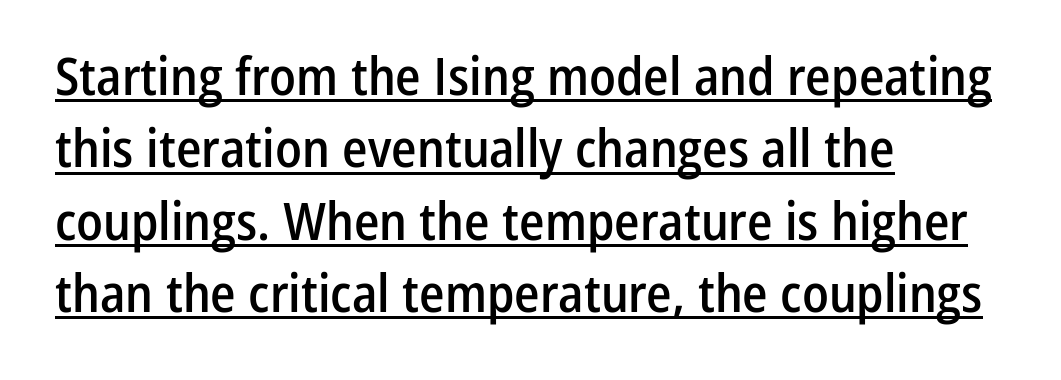
{"serif": "no", "italic": "no", "bold": "semi", "weight": "semibold", "width": "condensed", "stroke_contrast": "low", "x_height": "medium", "monospaced": "no", "underline": "yes", "align": "left", "line_spacing": "normal", "line_spacing_ratio": 1.39, "letter_spacing": "normal", "letter_spacing_em": 0.0, "glyph_px": 52}
